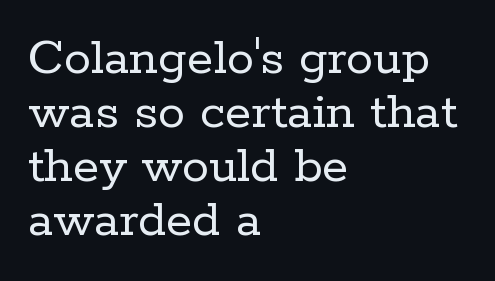
Q: Is the text bold? A: No.
Q: Is the text italic (slanted)? A: No, it is upright.
Q: Is the typeface a serif or a sans-serif typeface? A: Serif.
Q: Is the text underlined? A: No.
Q: How is the paragraph aligned? A: Left-aligned.
Q: Is the spacing between letters normal or unusually wide? A: Normal.
Q: Is the spacing between lines tight, normal or loose? A: Tight.
Q: Width (condensed, normal, or wide)? A: Normal.
Q: Stroke contrast? A: Low.
Q: x-height? A: Medium.
Q: Monospaced? A: No.
